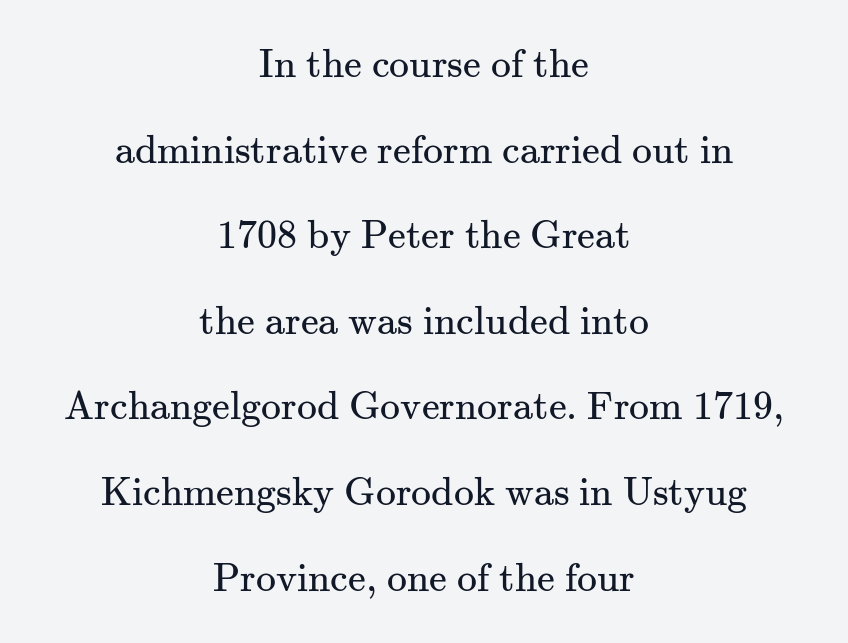
Q: Is the text bold? A: No.
Q: Is the text italic (slanted)? A: No, it is upright.
Q: Is the typeface a serif or a sans-serif typeface? A: Serif.
Q: Is the text underlined? A: No.
Q: How is the paragraph aligned? A: Centered.
Q: Is the spacing between letters normal or unusually wide? A: Normal.
Q: Is the spacing between lines tight, normal or loose? A: Loose.
Q: Width (condensed, normal, or wide)? A: Normal.
Q: Stroke contrast? A: Medium.
Q: x-height? A: Small.
Q: Monospaced? A: No.
